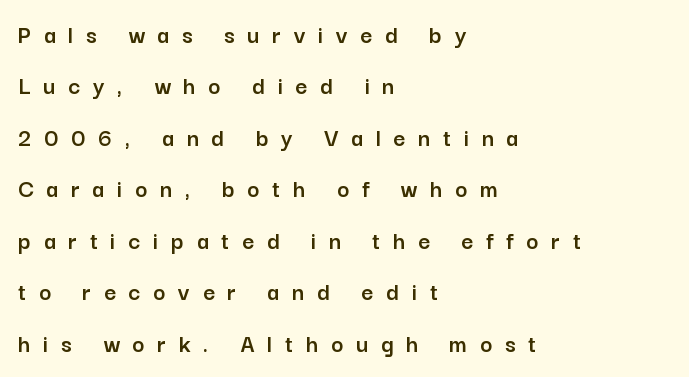
The image shows 26 px text type, upright; set left-aligned, loose line spacing (1.98x), unusually wide letter spacing (+0.49 em), not underlined.
